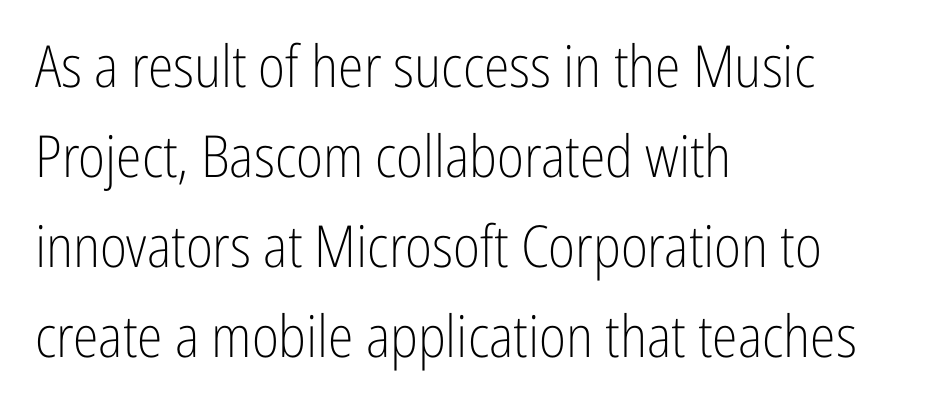
The type sits square on the baseline with zero lean. This sample uses a sans-serif face. How are the letters spaced? Ordinarily, with no added tracking. Proportional: the letters do not fall into vertical columns. Left-aligned paragraph, ragged on the right.
